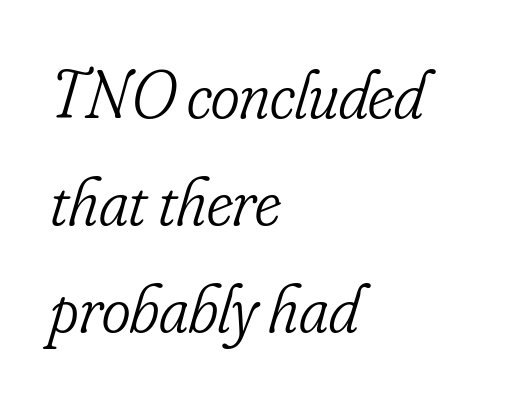
{"serif": "yes", "italic": "yes", "lean": "right", "slant_degrees": 16, "bold": "no", "weight": "light", "width": "condensed", "stroke_contrast": "low", "x_height": "small", "monospaced": "no", "underline": "no", "align": "left", "line_spacing": "normal", "line_spacing_ratio": 1.55, "letter_spacing": "normal", "letter_spacing_em": 0.0, "glyph_px": 69}
